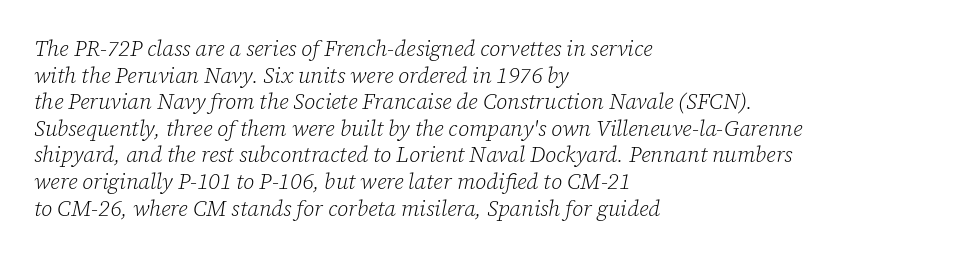
Q: Is the text bold? A: No.
Q: Is the text italic (slanted)? A: Yes, it leans right by about 12 degrees.
Q: Is the text underlined? A: No.
Q: How is the paragraph aligned? A: Left-aligned.
Q: Is the spacing between letters normal or unusually wide? A: Normal.
